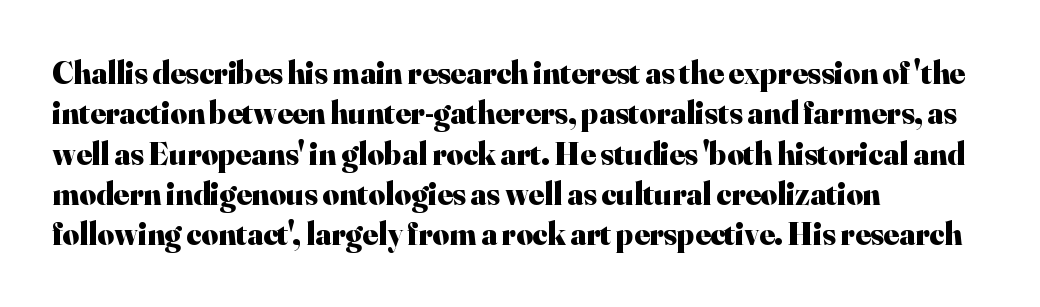
The image shows 32 px heavy serif type, upright; set left-aligned, normal line spacing (1.26x), normal letter spacing, not underlined; high stroke contrast and a small x-height.
